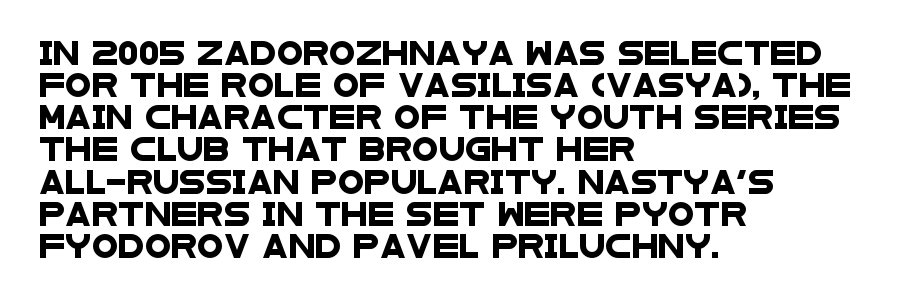
{"underline": "no", "align": "left", "line_spacing": "normal", "line_spacing_ratio": 1.34, "letter_spacing": "normal", "letter_spacing_em": 0.0, "glyph_px": 24}
